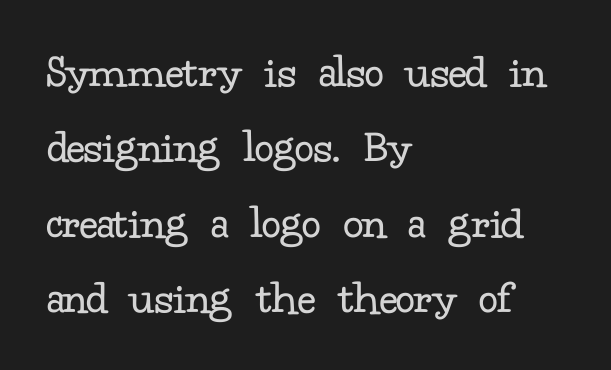
The image shows 48 px regular-weight serif type, upright; set left-aligned, normal line spacing (1.57x), normal letter spacing, not underlined; low stroke contrast and a small x-height.
